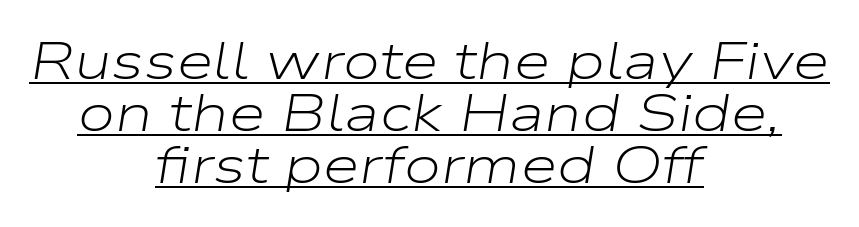
{"italic": "yes", "lean": "right", "slant_degrees": 9, "bold": "no", "weight": "light", "width": "wide", "stroke_contrast": "low", "x_height": "medium", "monospaced": "no", "underline": "yes", "align": "center", "line_spacing": "tight", "line_spacing_ratio": 0.98, "letter_spacing": "normal", "letter_spacing_em": 0.0, "glyph_px": 53}
